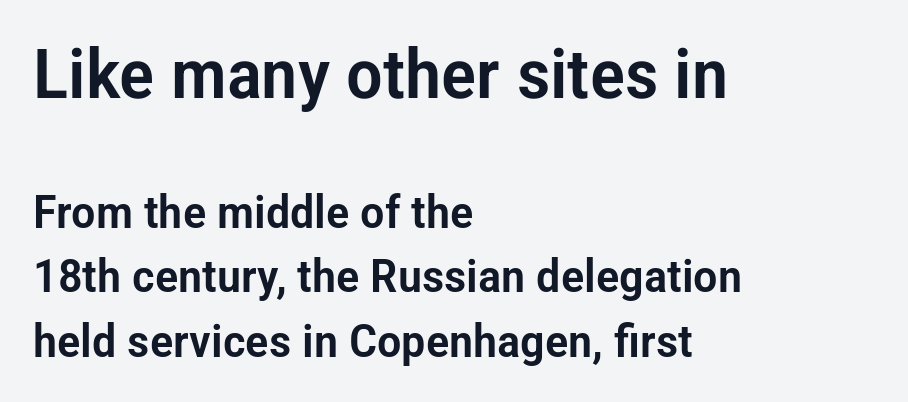
{"serif": "no", "italic": "no", "width": "condensed", "stroke_contrast": "low", "x_height": "medium", "monospaced": "no", "underline": "no", "align": "left", "line_spacing": "normal", "line_spacing_ratio": 1.4, "letter_spacing": "normal", "letter_spacing_em": 0.0, "larger_block": "first", "size_ratio": 1.5, "glyph_px": 69}
